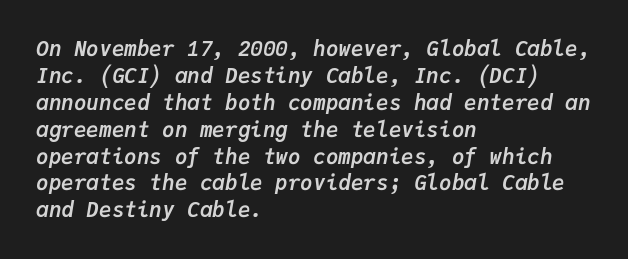
{"italic": "yes", "lean": "right", "slant_degrees": 9, "bold": "yes", "underline": "no", "align": "left", "line_spacing": "normal", "line_spacing_ratio": 1.28, "letter_spacing": "normal", "letter_spacing_em": 0.0, "glyph_px": 21}
